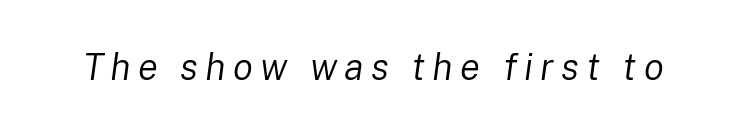
Is this a fixed-width face? No — the glyphs have proportional, varying widths. This rendering features lettering with no underline. The rendering applies a slant to the glyphs. Weight: in the light-to-regular range.
